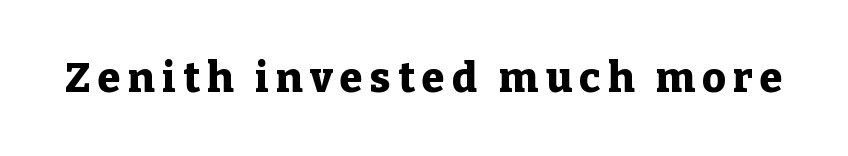
Q: Is the text bold? A: Yes.
Q: Is the text italic (slanted)? A: No, it is upright.
Q: Is the typeface a serif or a sans-serif typeface? A: Serif.
Q: Is the text underlined? A: No.
Q: Width (condensed, normal, or wide)? A: Normal.
Q: Stroke contrast? A: Low.
Q: x-height? A: Medium.
Q: Monospaced? A: No.
